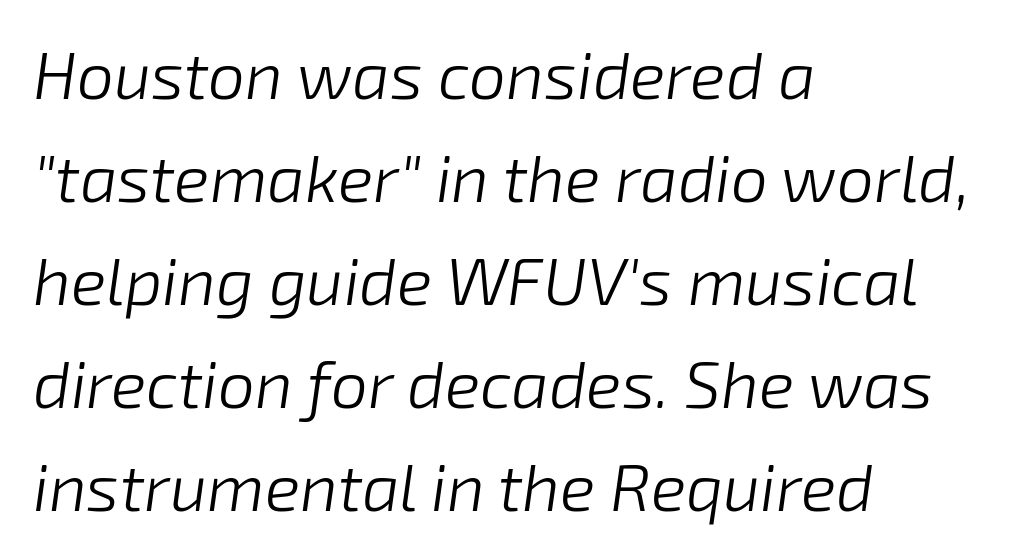
Is the block centered? No — it sits flush against the left margin. Tracking here is standard; glyphs follow each other at the usual distance. You could not count columns in this text — the font is proportionally spaced. Interline gaps are of average width in this sample. Is the type slanted? Yes — the strokes lean at a clear angle.
